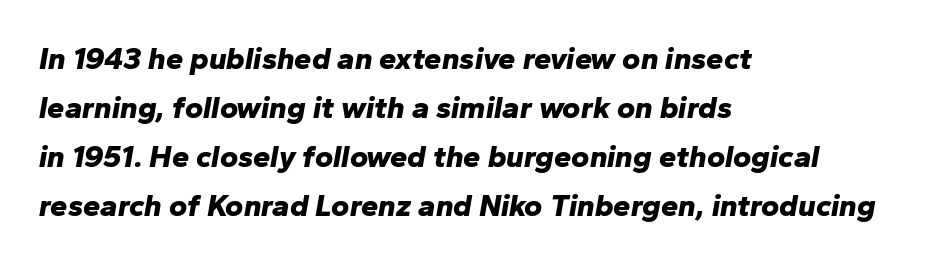
{"italic": "yes", "lean": "right", "slant_degrees": 10, "bold": "yes", "weight": "bold", "width": "normal", "stroke_contrast": "low", "x_height": "medium", "monospaced": "no", "underline": "no", "align": "left", "line_spacing": "normal", "line_spacing_ratio": 1.58, "letter_spacing": "normal", "letter_spacing_em": 0.0, "glyph_px": 31}
